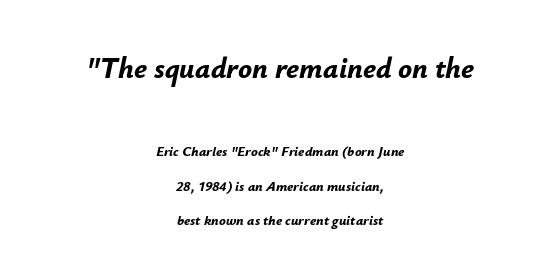
{"italic": "yes", "lean": "right", "slant_degrees": 12, "bold": "yes", "weight": "bold", "width": "normal", "stroke_contrast": "low", "x_height": "small", "monospaced": "no", "underline": "no", "align": "center", "line_spacing": "loose", "line_spacing_ratio": 2.45, "letter_spacing": "normal", "letter_spacing_em": 0.0, "larger_block": "first", "size_ratio": 2.07, "glyph_px": 29}
